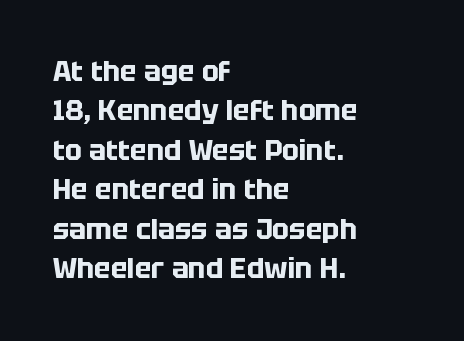
Compared with an ordinary text face, these strokes are far heavier — a full bold. Standard letterfit; no display-style spreading of the glyphs. Short and long lines alike share a common starting point at left. The words here are not underlined.
